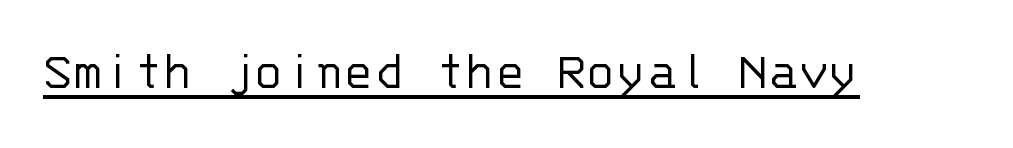
The image shows 56 px light sans-serif type, upright, monospaced; set normal letter spacing, underlined; low stroke contrast and a large x-height.
